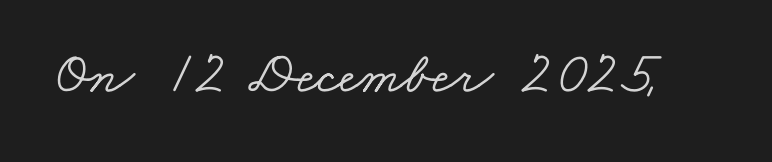
{"serif": "yes", "width": "wide", "stroke_contrast": "low", "x_height": "small", "monospaced": "no", "underline": "no", "letter_spacing": "normal", "letter_spacing_em": 0.0, "glyph_px": 60}
